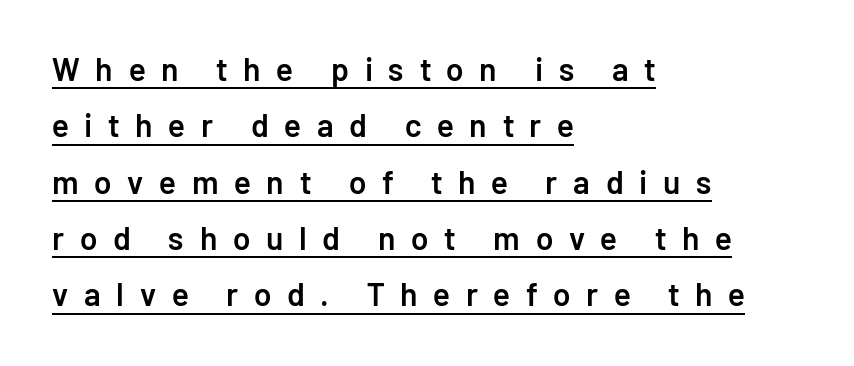
The letters advance in unequal steps, a hallmark of proportional type. The tracking reads as deliberately expanded to a designer's eye. The lettering is marked with a stroke running underneath it. This rendering uses left alignment, leaving the right contour irregular.
